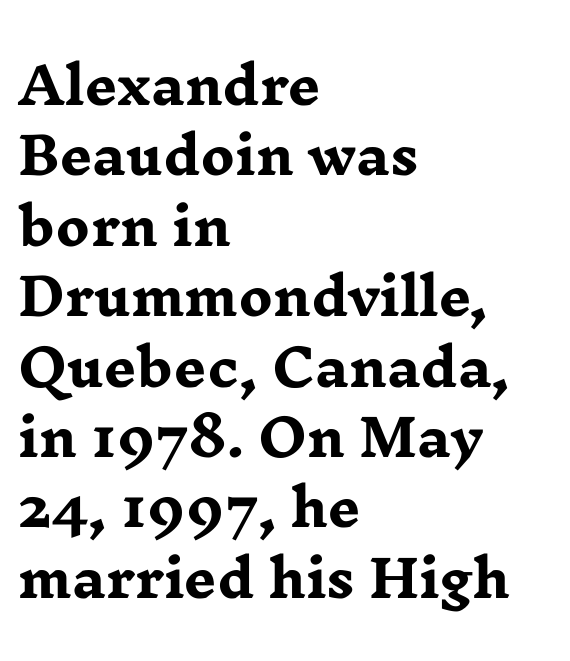
{"serif": "yes", "italic": "no", "bold": "yes", "weight": "heavy", "width": "wide", "stroke_contrast": "low", "x_height": "medium", "monospaced": "no", "underline": "no", "align": "left", "line_spacing": "normal", "line_spacing_ratio": 1.38, "letter_spacing": "normal", "letter_spacing_em": 0.0, "glyph_px": 51}
